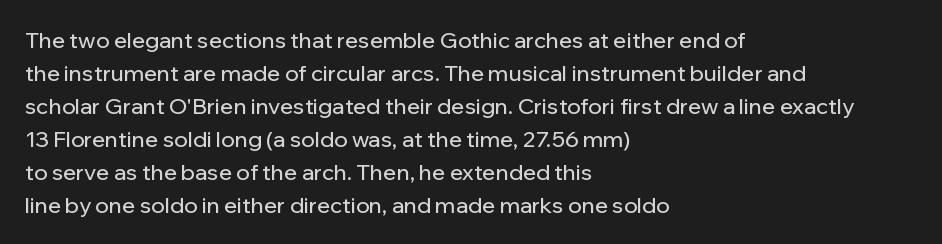
A clean baseline with only descenders dipping below it. Standard letterfit; no display-style spreading of the glyphs. Notice how descenders clear the ascenders below comfortably — that's standard leading. It's the straight-up-and-down kind of type. Does the copy run flush right? No — it runs flush left.
